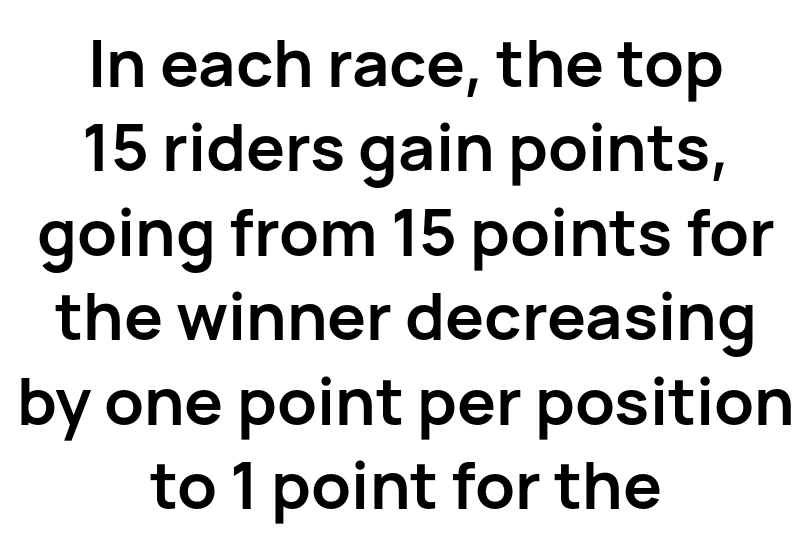
A bare baseline throughout the passage. I'd describe the lettering as bold — thick and assertive. What stands out about the letter spacing? Nothing — it is the standard amount. Posture: vertical.
